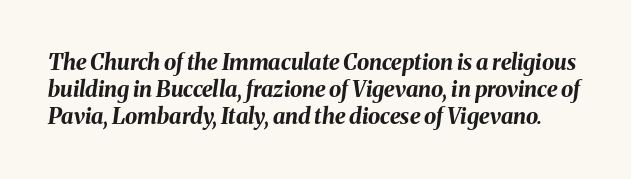
The image shows 22 px bold type, italic (leaning right); set line spacing 1.23x, normal letter spacing, not underlined.
